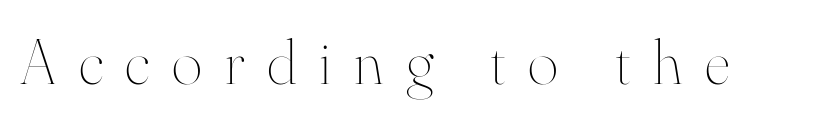
The image shows 65 px thin type, upright; set unusually wide letter spacing (+0.35 em), not underlined; high stroke contrast and a small x-height.
